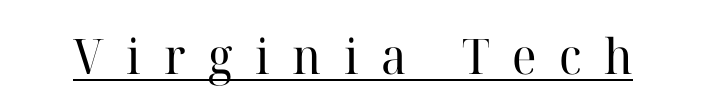
{"serif": "yes", "italic": "no", "bold": "no", "weight": "regular", "width": "normal", "stroke_contrast": "high", "x_height": "medium", "monospaced": "no", "underline": "yes", "letter_spacing": "wide", "letter_spacing_em": 0.46, "glyph_px": 49}
